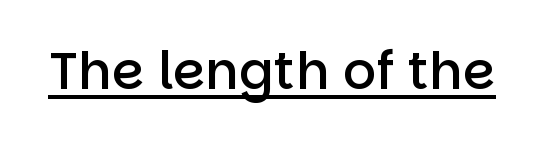
Q: Is the text bold? A: Semi-bold.
Q: Is the text italic (slanted)? A: No, it is upright.
Q: Is the typeface a serif or a sans-serif typeface? A: Sans-serif.
Q: Is the text underlined? A: Yes.
Q: Is the spacing between letters normal or unusually wide? A: Normal.
Q: Width (condensed, normal, or wide)? A: Normal.
Q: Stroke contrast? A: Low.
Q: x-height? A: Large.
Q: Monospaced? A: No.
